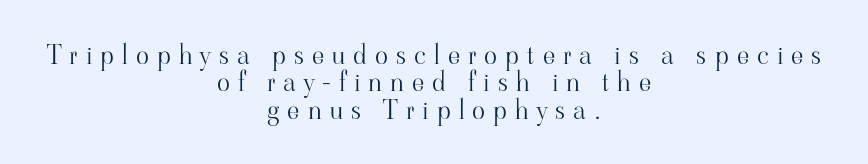
Type without underlining. You could only call the tracking loose — the letters float apart. Very little white space separates one row of letters from the next. The strokes carry an ordinary text weight at most. These lines were composed using upright roman letters.
